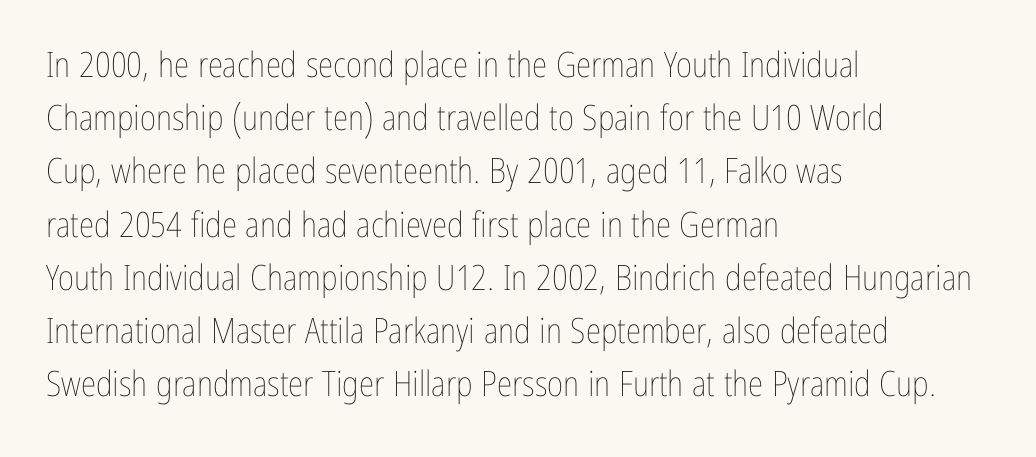
The strip under each line holds only bare page. Casual observation: everything's shoved over to the left. In terms of letterspacing, this is plain default setting. No letter is thick-stroked: the sample isn't bold.
